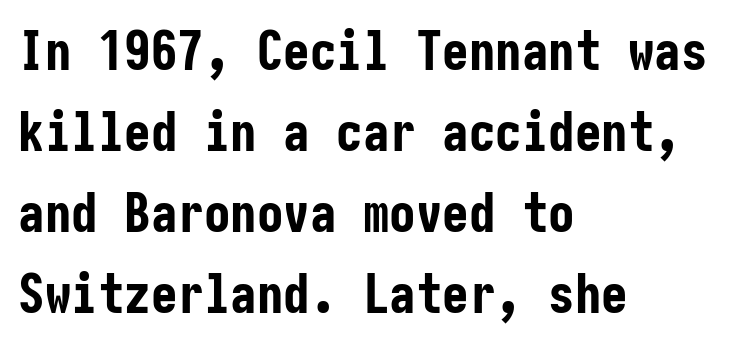
The image shows 53 px bold, condensed sans-serif type, upright; set left-aligned, normal line spacing (1.53x), normal letter spacing, not underlined; low stroke contrast and a medium x-height.
